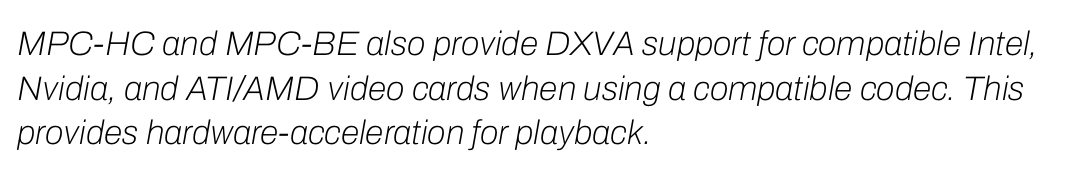
{"italic": "yes", "lean": "right", "slant_degrees": 10, "bold": "no", "weight": "light", "width": "normal", "stroke_contrast": "low", "x_height": "medium", "monospaced": "no", "underline": "no", "align": "left", "line_spacing": "normal", "line_spacing_ratio": 1.31, "letter_spacing": "normal", "letter_spacing_em": 0.0, "glyph_px": 34}
